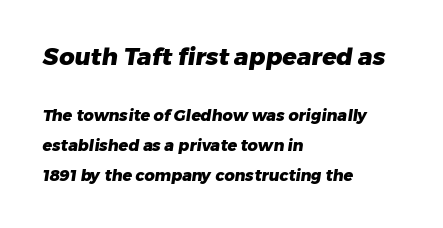
Q: Is the text bold? A: Yes.
Q: Is the text underlined? A: No.
Q: How is the paragraph aligned? A: Left-aligned.
Q: Is the spacing between letters normal or unusually wide? A: Normal.
Q: Which block of text is set in a larger size, the first (top) or the second (bottom)? A: The first (top) one.
